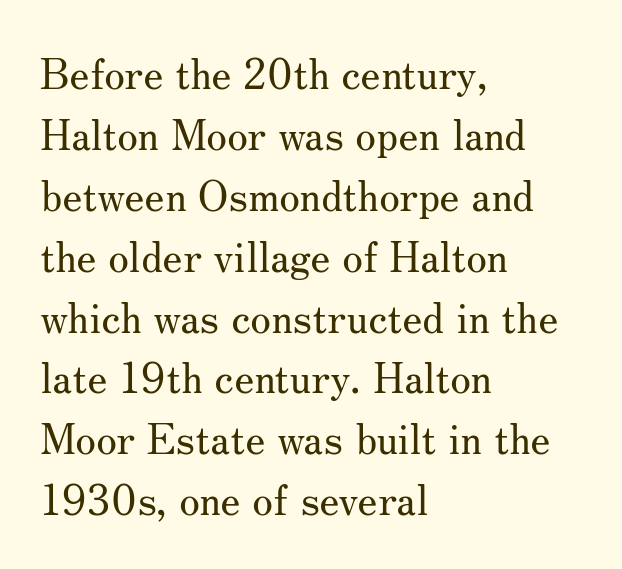
Q: Is the text bold? A: No.
Q: Is the text italic (slanted)? A: No, it is upright.
Q: Is the typeface a serif or a sans-serif typeface? A: Serif.
Q: Is the text underlined? A: No.
Q: How is the paragraph aligned? A: Left-aligned.
Q: Is the spacing between letters normal or unusually wide? A: Normal.
Q: Is the spacing between lines tight, normal or loose? A: Normal.
Q: Width (condensed, normal, or wide)? A: Normal.
Q: Stroke contrast? A: Medium.
Q: x-height? A: Small.
Q: Monospaced? A: No.
